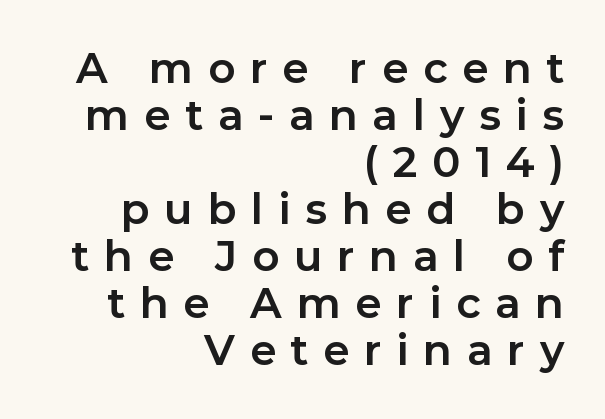
{"serif": "no", "italic": "no", "bold": "yes", "weight": "bold", "width": "normal", "stroke_contrast": "low", "x_height": "medium", "monospaced": "no", "underline": "no", "align": "right", "line_spacing": "tight", "line_spacing_ratio": 1.12, "letter_spacing": "wide", "letter_spacing_em": 0.35, "glyph_px": 42}
